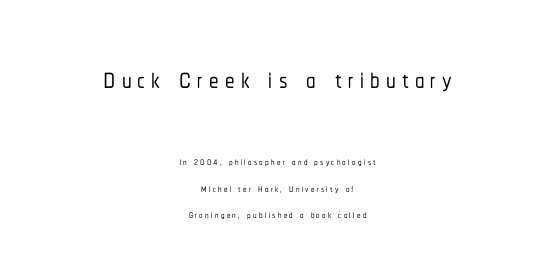
The emphasis by scale lands on block number one, above. Grotesque or geometric, the face here clearly has no serifs. Think of a printed novel: that variable character pitch is what you see here. It's the straight-up-and-down kind of type. The passage shown is not underscored anywhere.
